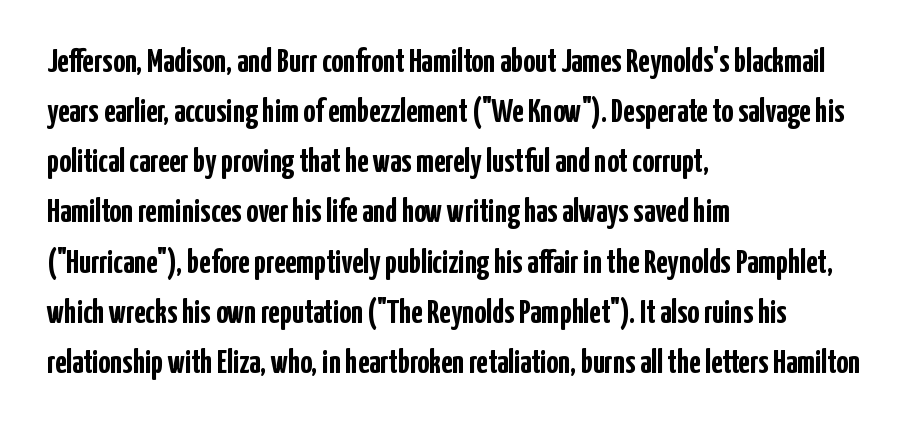
Stroke thickness is high; the sample reads as a true bold. Is the letter spacing exaggerated? No — it looks like the ordinary default. Here the designer chose a conventional face with non-uniform glyph widths. No italicization has been applied; the sample stays upright. Examine the stroke ends and you'll find no serifs.
